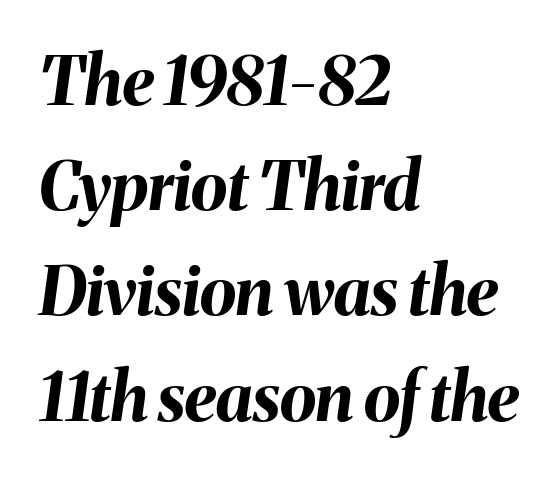
{"italic": "yes", "lean": "right", "slant_degrees": 8, "bold": "yes", "weight": "bold", "width": "normal", "stroke_contrast": "medium", "x_height": "medium", "monospaced": "no", "underline": "no", "align": "left", "line_spacing": "normal", "line_spacing_ratio": 1.57, "letter_spacing": "normal", "letter_spacing_em": 0.0, "glyph_px": 67}
